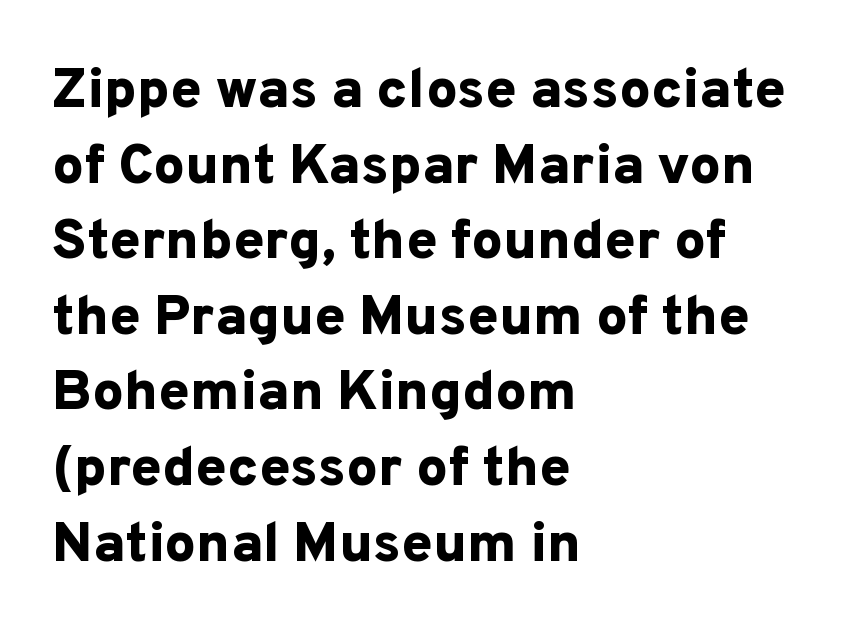
The image shows 56 px bold sans-serif type, upright; set left-aligned, normal line spacing (1.35x), normal letter spacing, not underlined; low stroke contrast and a medium x-height.
